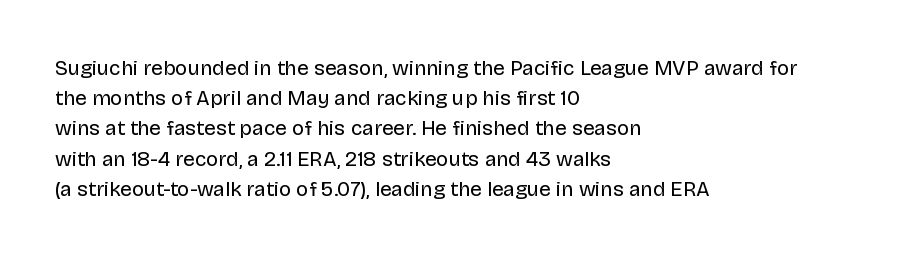
Q: Is the text bold? A: No.
Q: Is the text italic (slanted)? A: No, it is upright.
Q: Is the text underlined? A: No.
Q: How is the paragraph aligned? A: Left-aligned.
Q: Is the spacing between letters normal or unusually wide? A: Normal.
Q: Is the spacing between lines tight, normal or loose? A: Normal.
